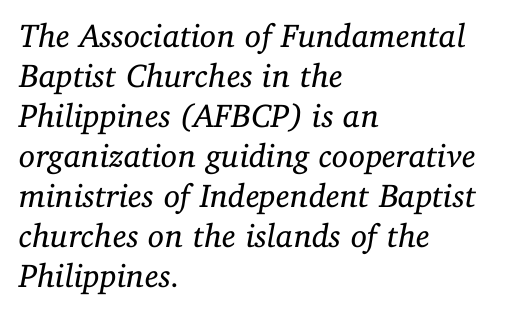
Q: Is the text bold? A: No.
Q: Is the text italic (slanted)? A: Yes, it leans right by about 11 degrees.
Q: Is the typeface a serif or a sans-serif typeface? A: Serif.
Q: Is the text underlined? A: No.
Q: How is the paragraph aligned? A: Left-aligned.
Q: Is the spacing between letters normal or unusually wide? A: Normal.
Q: Width (condensed, normal, or wide)? A: Normal.
Q: Stroke contrast? A: Low.
Q: x-height? A: Medium.
Q: Monospaced? A: No.
